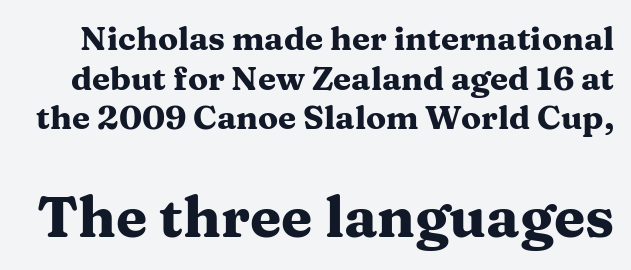
Posture: straight, roman, zero tilt. Each glyph is drawn with heavy, bold strokes. Think of a printed novel: that variable character pitch is what you see here. Spacing between characters is what you'd get straight out of the box.
